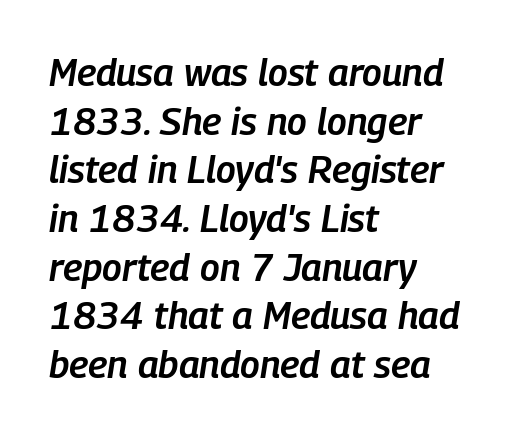
The image shows 38 px semibold, condensed type, italic (leaning right); set left-aligned, normal line spacing (1.28x), normal letter spacing, not underlined; low stroke contrast and a medium x-height.
